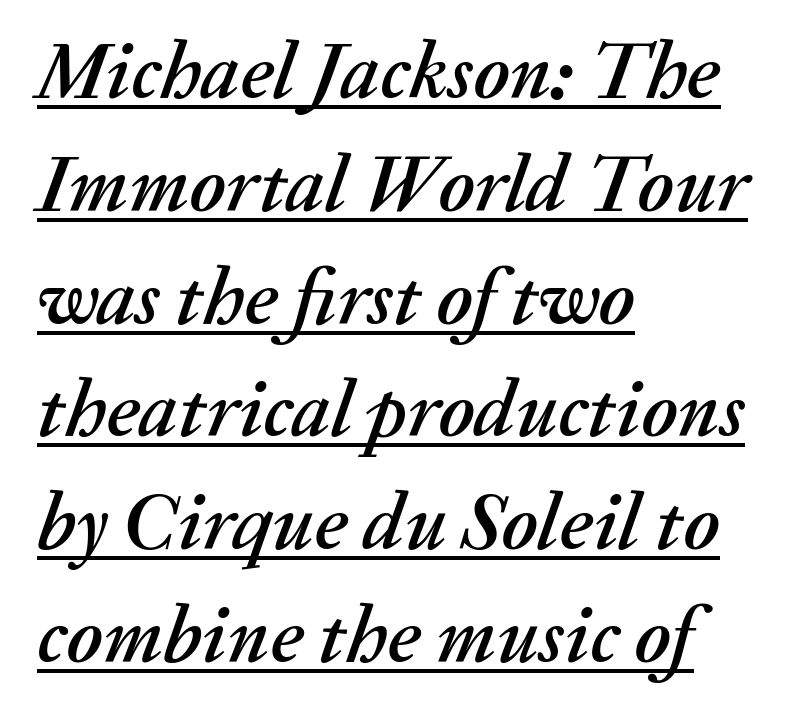
The lettering tilts uniformly, giving the passage an italic look. These characters rest on top of a visible drawn line. A typesetter would call this leading conventional body-copy spacing. A typesetter would call this zero additional tracking. Horizontally, the lines are justified to the leading edge only.
